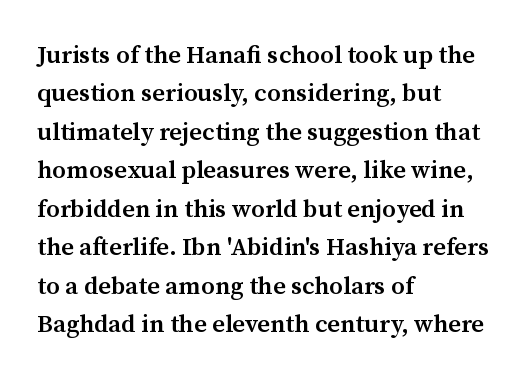
Q: Is the text bold? A: Semi-bold.
Q: Is the text italic (slanted)? A: No, it is upright.
Q: Is the text underlined? A: No.
Q: How is the paragraph aligned? A: Left-aligned.
Q: Is the spacing between letters normal or unusually wide? A: Normal.
Q: Is the spacing between lines tight, normal or loose? A: Normal.
